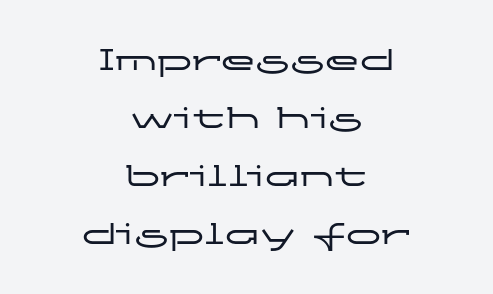
The image shows 35 px wide sans-serif type, upright; set centered, normal line spacing (1.66x), normal letter spacing, not underlined; low stroke contrast and a medium x-height.
